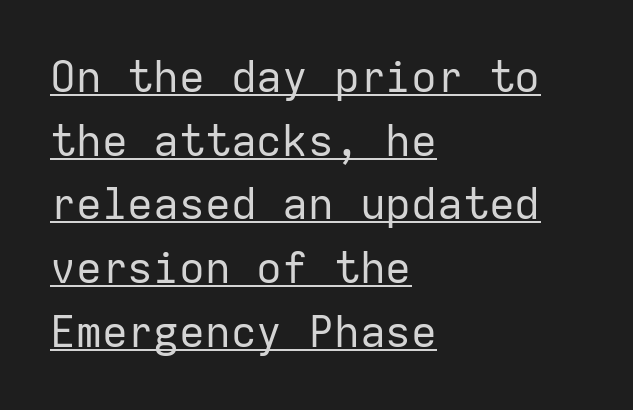
Q: Is the text bold? A: No.
Q: Is the text italic (slanted)? A: No, it is upright.
Q: Is the typeface a serif or a sans-serif typeface? A: Sans-serif.
Q: Is the text underlined? A: Yes.
Q: How is the paragraph aligned? A: Left-aligned.
Q: Is the spacing between letters normal or unusually wide? A: Normal.
Q: Is the spacing between lines tight, normal or loose? A: Normal.
Q: Width (condensed, normal, or wide)? A: Normal.
Q: Stroke contrast? A: Low.
Q: x-height? A: Medium.
Q: Monospaced? A: Yes.
